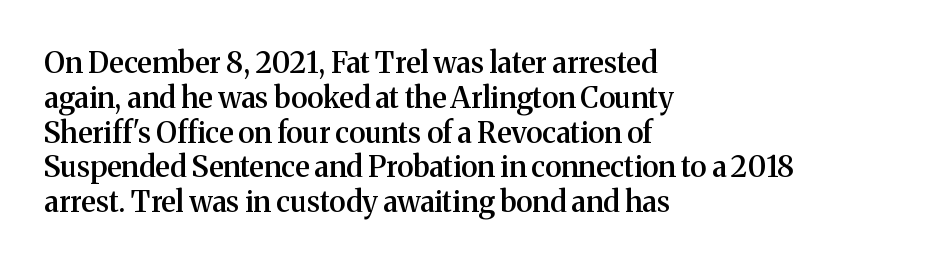
{"serif": "yes", "italic": "no", "bold": "semi", "weight": "semibold", "width": "normal", "stroke_contrast": "medium", "x_height": "medium", "monospaced": "no", "underline": "no", "align": "left", "line_spacing_ratio": 1.2, "letter_spacing": "normal", "letter_spacing_em": 0.0, "glyph_px": 29}
